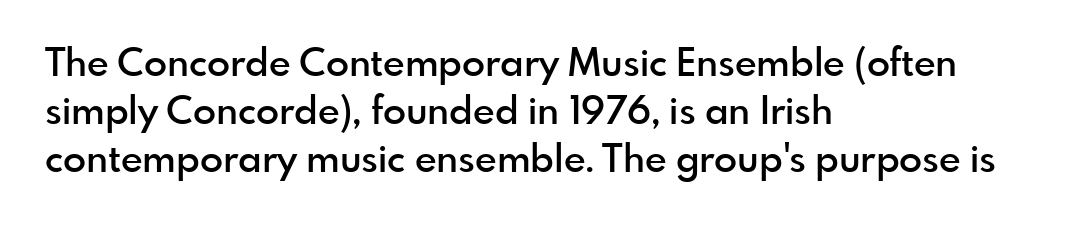
Q: Is the text bold? A: Semi-bold.
Q: Is the text italic (slanted)? A: No, it is upright.
Q: Is the typeface a serif or a sans-serif typeface? A: Sans-serif.
Q: Is the text underlined? A: No.
Q: How is the paragraph aligned? A: Left-aligned.
Q: Is the spacing between letters normal or unusually wide? A: Normal.
Q: Is the spacing between lines tight, normal or loose? A: Normal.
Q: Width (condensed, normal, or wide)? A: Normal.
Q: x-height? A: Small.
Q: Monospaced? A: No.
